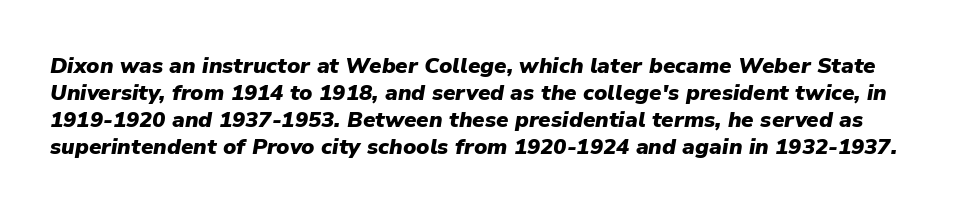
Q: Is the text bold? A: Yes.
Q: Is the text italic (slanted)? A: Yes, it leans right by about 9 degrees.
Q: Is the text underlined? A: No.
Q: Is the spacing between letters normal or unusually wide? A: Normal.
